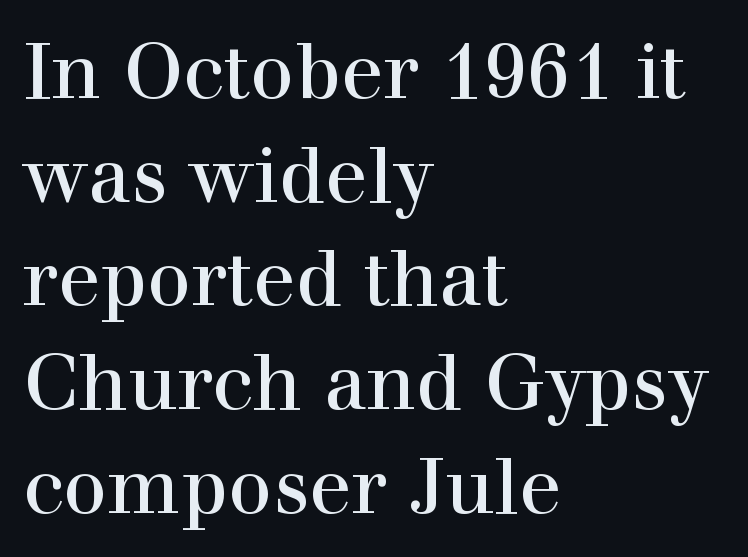
The string is rendered with underlining switched off. Each word holds together tightly as a unit, with standard inter-letter gaps. The passage shown is typed in a proportional face where columns would drift. These lines are composed in type with serifs. Quick note: not italic, upright.
